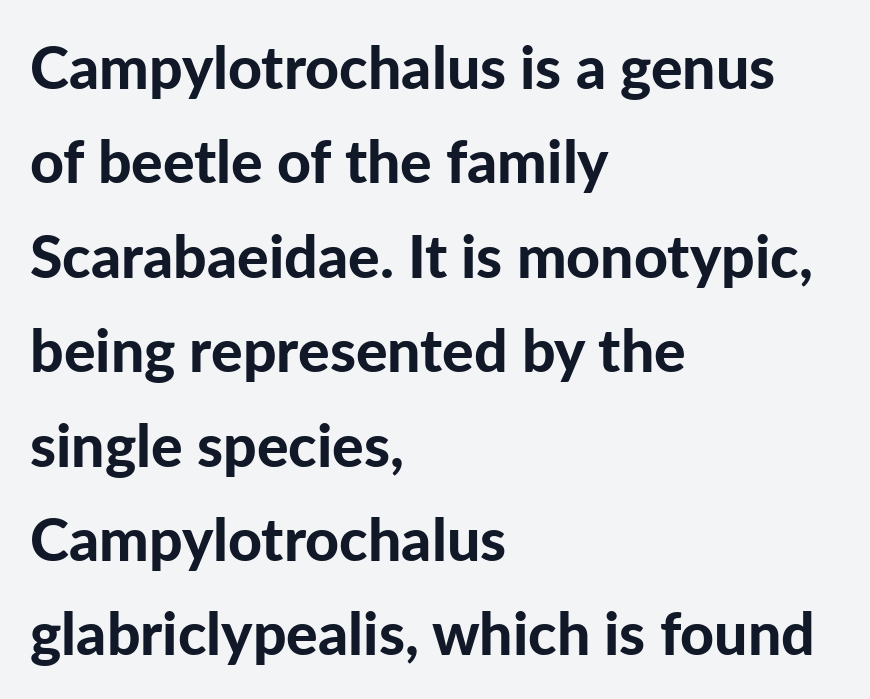
The image shows 59 px bold sans-serif type, upright; set left-aligned, normal line spacing (1.6x), normal letter spacing, not underlined; low stroke contrast and a medium x-height.
